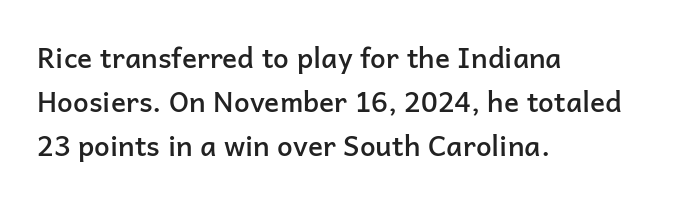
Q: Is the text bold? A: Semi-bold.
Q: Is the text italic (slanted)? A: No, it is upright.
Q: Is the typeface a serif or a sans-serif typeface? A: Sans-serif.
Q: Is the text underlined? A: No.
Q: How is the paragraph aligned? A: Left-aligned.
Q: Is the spacing between letters normal or unusually wide? A: Normal.
Q: Is the spacing between lines tight, normal or loose? A: Normal.
Q: Width (condensed, normal, or wide)? A: Normal.
Q: Stroke contrast? A: Low.
Q: x-height? A: Medium.
Q: Monospaced? A: No.
